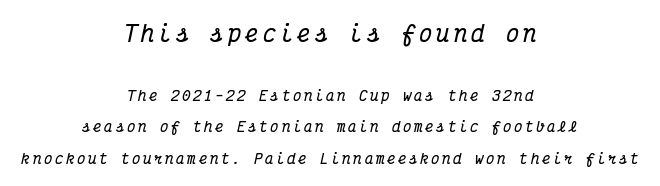
The image shows 22 px bold type, italic (leaning right); set centered, loose line spacing (2.27x), not underlined; the first (top) block is 1.57x larger.
